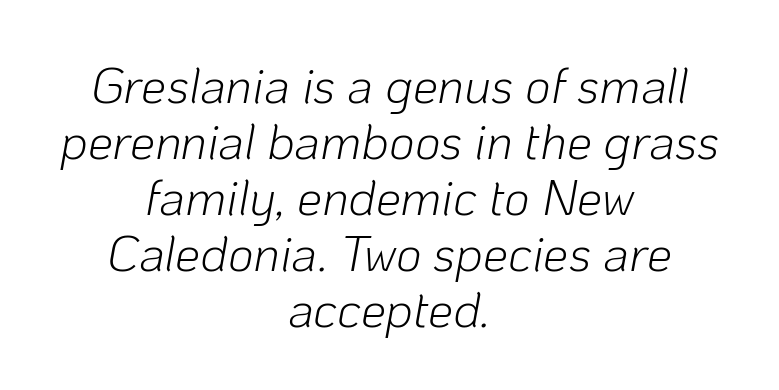
{"italic": "yes", "lean": "right", "slant_degrees": 10, "bold": "no", "weight": "light", "width": "normal", "stroke_contrast": "low", "x_height": "medium", "monospaced": "no", "underline": "no", "align": "center", "line_spacing": "tight", "line_spacing_ratio": 1.12, "letter_spacing": "normal", "letter_spacing_em": 0.0, "glyph_px": 50}
